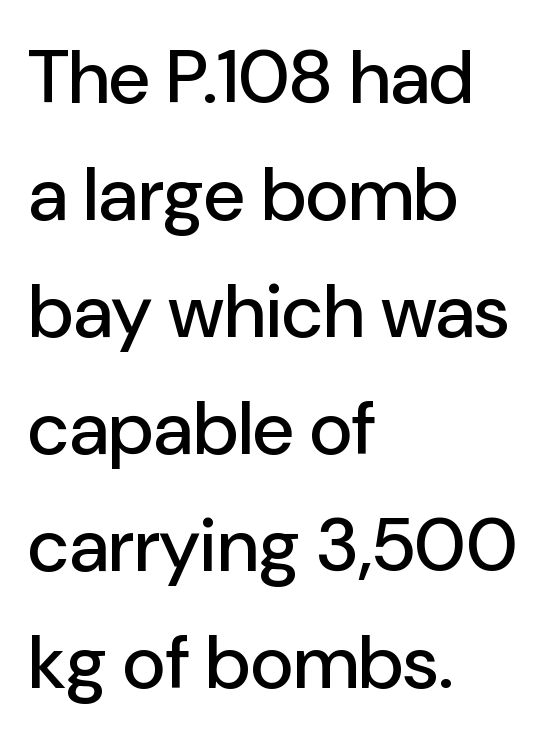
Q: Is the text italic (slanted)? A: No, it is upright.
Q: Is the typeface a serif or a sans-serif typeface? A: Sans-serif.
Q: Is the text underlined? A: No.
Q: How is the paragraph aligned? A: Left-aligned.
Q: Is the spacing between letters normal or unusually wide? A: Normal.
Q: Is the spacing between lines tight, normal or loose? A: Normal.
Q: Width (condensed, normal, or wide)? A: Normal.
Q: Stroke contrast? A: Low.
Q: x-height? A: Medium.
Q: Monospaced? A: No.
